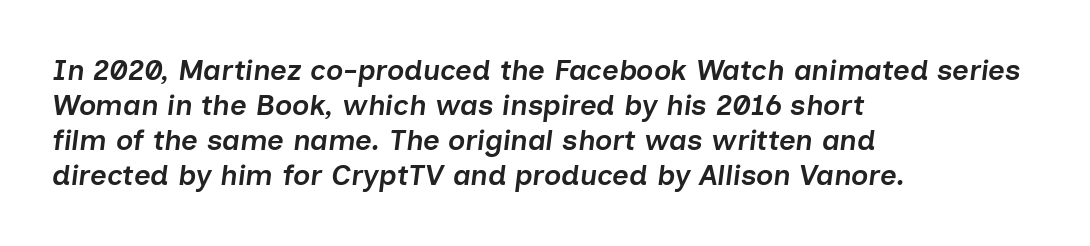
The image shows 29 px semibold type, italic (leaning right); set left-aligned, line spacing 1.21x, normal letter spacing, not underlined; low stroke contrast and a medium x-height.
